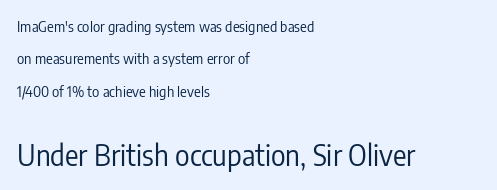
Q: Is the text bold? A: No.
Q: Is the text italic (slanted)? A: No, it is upright.
Q: Is the typeface a serif or a sans-serif typeface? A: Sans-serif.
Q: Is the text underlined? A: No.
Q: How is the paragraph aligned? A: Left-aligned.
Q: Is the spacing between letters normal or unusually wide? A: Normal.
Q: Is the spacing between lines tight, normal or loose? A: Loose.
Q: Which block of text is set in a larger size, the first (top) or the second (bottom)? A: The second (bottom) one.
Q: Width (condensed, normal, or wide)? A: Condensed.
Q: Stroke contrast? A: Low.
Q: x-height? A: Medium.
Q: Monospaced? A: No.
